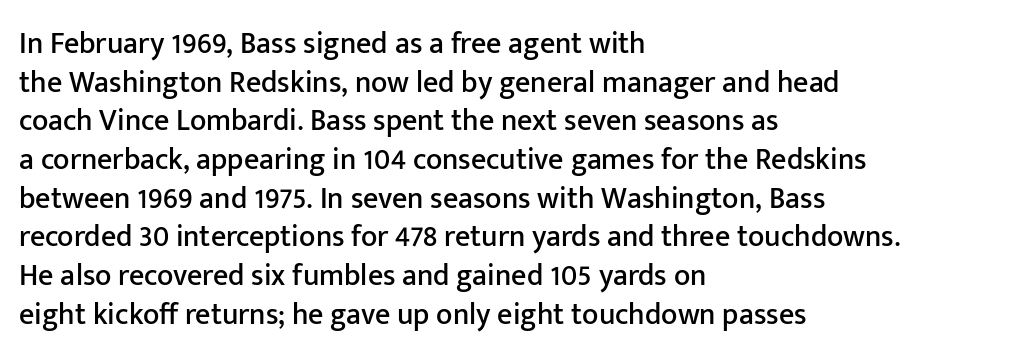
{"serif": "no", "italic": "no", "width": "normal", "stroke_contrast": "low", "x_height": "medium", "monospaced": "no", "underline": "no", "align": "left", "line_spacing": "normal", "line_spacing_ratio": 1.29, "letter_spacing": "normal", "letter_spacing_em": 0.0, "glyph_px": 30}
